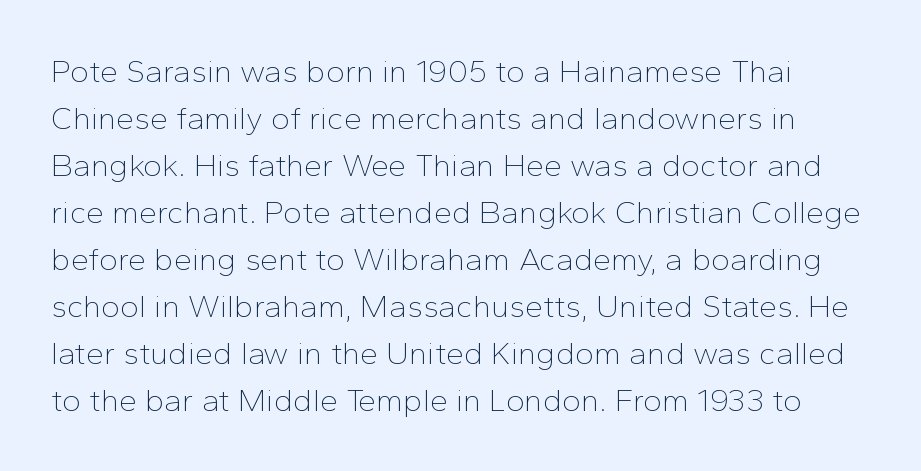
The image shows 32 px thin sans-serif type, upright; set normal line spacing (1.47x), normal letter spacing, not underlined; low stroke contrast and a medium x-height.
